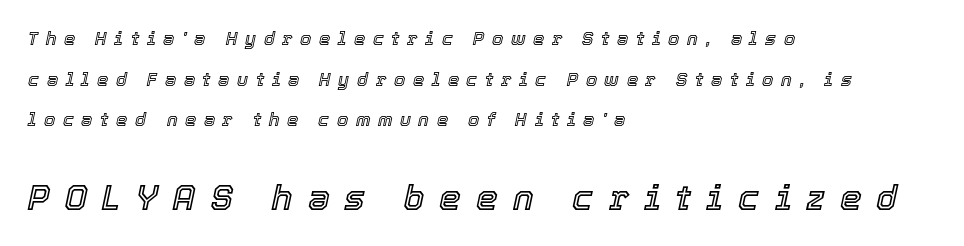
Q: Is the text italic (slanted)? A: Yes, it leans right by about 12 degrees.
Q: Is the text underlined? A: No.
Q: How is the paragraph aligned? A: Left-aligned.
Q: Is the spacing between letters normal or unusually wide? A: Unusually wide.
Q: Is the spacing between lines tight, normal or loose? A: Loose.
Q: Which block of text is set in a larger size, the first (top) or the second (bottom)? A: The second (bottom) one.
Q: Width (condensed, normal, or wide)? A: Normal.
Q: x-height? A: Medium.
Q: Monospaced? A: No.
